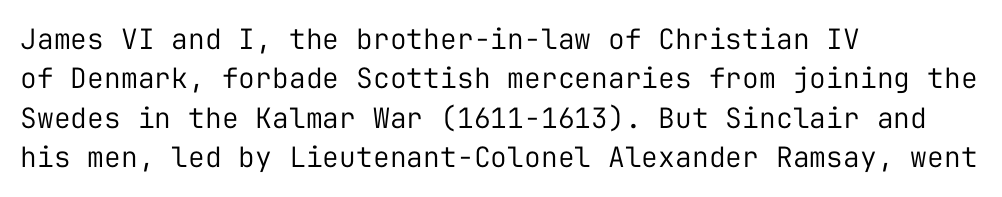
Q: Is the text bold? A: No.
Q: Is the text italic (slanted)? A: No, it is upright.
Q: Is the typeface a serif or a sans-serif typeface? A: Sans-serif.
Q: Is the text underlined? A: No.
Q: How is the paragraph aligned? A: Left-aligned.
Q: Is the spacing between letters normal or unusually wide? A: Normal.
Q: Is the spacing between lines tight, normal or loose? A: Normal.
Q: Width (condensed, normal, or wide)? A: Normal.
Q: Stroke contrast? A: Low.
Q: x-height? A: Medium.
Q: Monospaced? A: Yes.
